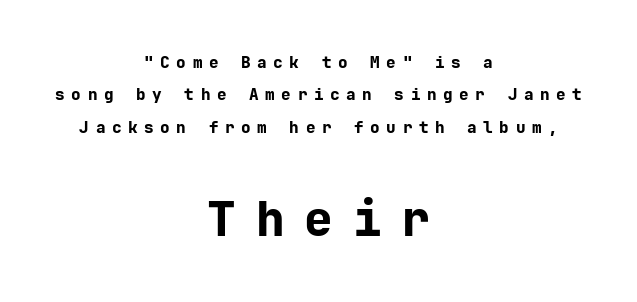
Beneath every word, the page is bare. If you squint, the bottom block still reads clearly — it's the larger of the two. Notice how the stems are strictly vertical — no italics here. I'd call this a sans setting — the letters go barefoot. Typesetter's note: full bold, strokes at maximum text heaviness.
